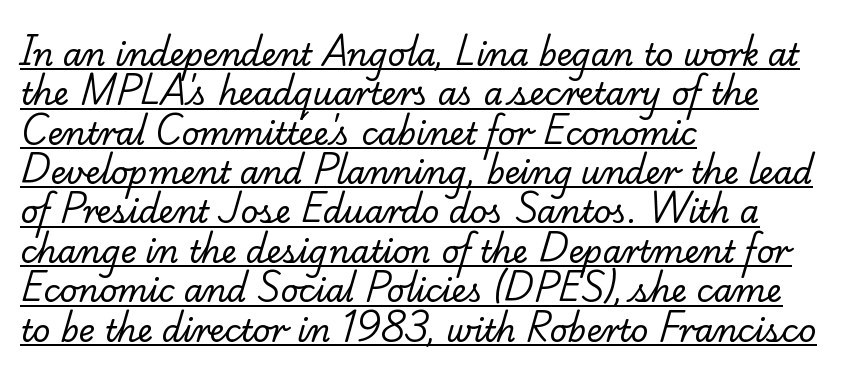
Default kerning and tracking; the words read as compact shapes. These lines sit exactly where default settings would place them. A typesetter would call this proportional, since set widths differ per character. The passage shown is underscored from start to finish. One-word summary of the alignment: left.
